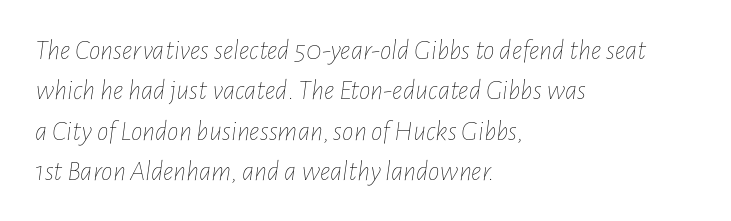
Q: Is the text bold? A: No.
Q: Is the text italic (slanted)? A: Yes, it leans right by about 7 degrees.
Q: Is the text underlined? A: No.
Q: How is the paragraph aligned? A: Left-aligned.
Q: Is the spacing between letters normal or unusually wide? A: Normal.
Q: Is the spacing between lines tight, normal or loose? A: Normal.
Q: Width (condensed, normal, or wide)? A: Condensed.
Q: Stroke contrast? A: Low.
Q: x-height? A: Medium.
Q: Monospaced? A: No.
